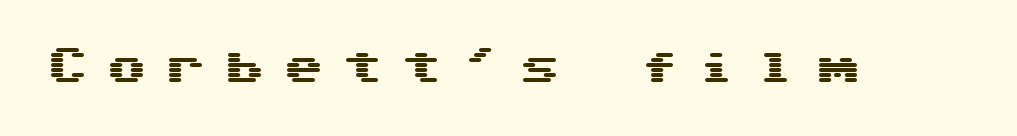
Letter spacing: wide. Serif or sans? Sans — the stroke terminals are bare. The baseline area is clear. Looks like terminal output: every glyph gets an equal slot. You can tell it's not italic because the verticals are truly vertical.
